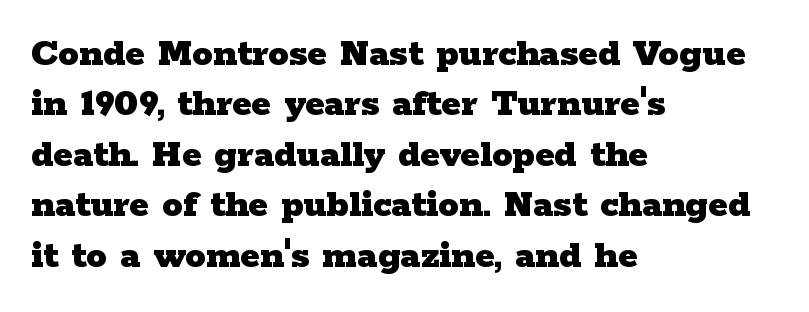
Q: Is the text bold? A: Yes.
Q: Is the text italic (slanted)? A: No, it is upright.
Q: Is the typeface a serif or a sans-serif typeface? A: Serif.
Q: Is the text underlined? A: No.
Q: How is the paragraph aligned? A: Left-aligned.
Q: Is the spacing between letters normal or unusually wide? A: Normal.
Q: Width (condensed, normal, or wide)? A: Wide.
Q: Stroke contrast? A: Low.
Q: x-height? A: Medium.
Q: Monospaced? A: No.
